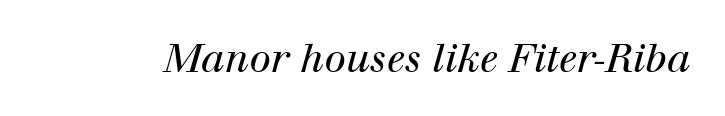
{"serif": "yes", "italic": "yes", "lean": "right", "slant_degrees": 12, "bold": "no", "weight": "regular", "width": "normal", "stroke_contrast": "high", "x_height": "medium", "monospaced": "no", "underline": "no", "letter_spacing": "normal", "letter_spacing_em": 0.0, "glyph_px": 39}
